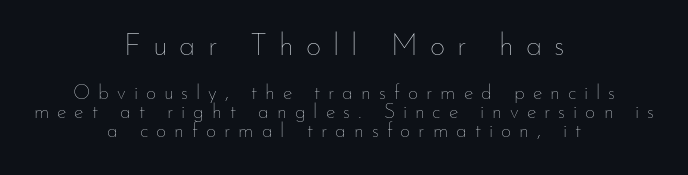
Centered paragraph, ragged on both sides. Italic? Not at all — the glyphs are vertical. The weight would be labelled regular, book, light, or lighter still. The line texture is sparse and dotted thanks to wide tracking. The line-height multiplier appears low, near solid setting. Decoration check: the copy has no underline.
